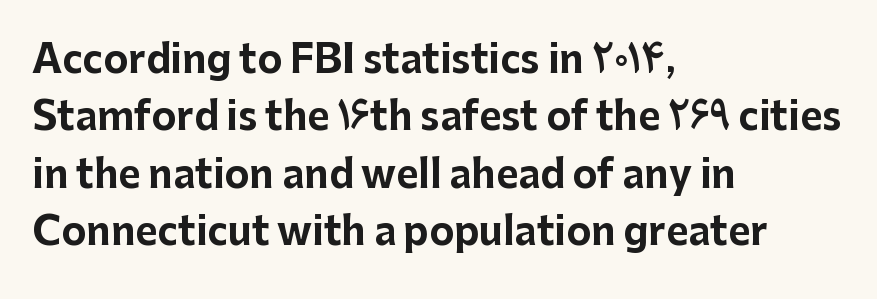
{"serif": "no", "italic": "no", "bold": "yes", "weight": "bold", "width": "normal", "stroke_contrast": "low", "x_height": "medium", "monospaced": "no", "underline": "no", "align": "left", "line_spacing": "normal", "line_spacing_ratio": 1.51, "letter_spacing": "normal", "letter_spacing_em": 0.0, "glyph_px": 38}
